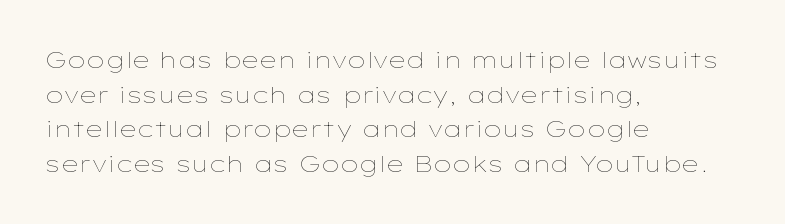
Vertical strokes here are truly vertical. Is the block centered? No — it sits flush against the left margin. Standard letterfit; no display-style spreading of the glyphs. This is not heavy type; no bold has been used.
